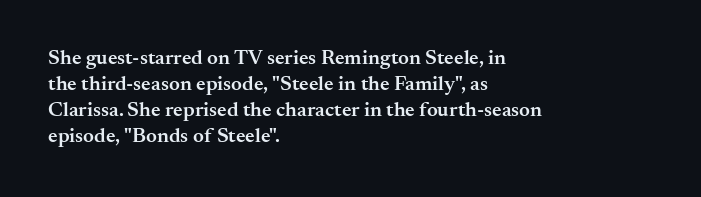
Set as a demibold, roughly 600 on the weight scale. Letter spacing: default. Where is the straight margin? On the left. Designer's note — italics off, roman on. Descenders are the only things crossing below the line.
